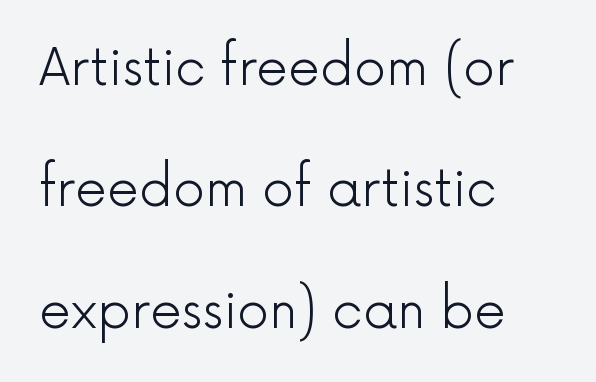
Letters have the restrained weight of plain body copy at most. Spacing verdict: proportional, widths tailored to each character. The leading is generous, giving the passage an open texture. The letters sit at their default tracking, neither squeezed nor spread.
